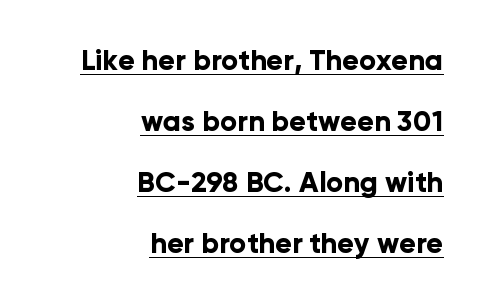
Q: Is the text bold? A: Yes.
Q: Is the text italic (slanted)? A: No, it is upright.
Q: Is the typeface a serif or a sans-serif typeface? A: Sans-serif.
Q: Is the text underlined? A: Yes.
Q: How is the paragraph aligned? A: Right-aligned.
Q: Is the spacing between letters normal or unusually wide? A: Normal.
Q: Is the spacing between lines tight, normal or loose? A: Loose.
Q: Width (condensed, normal, or wide)? A: Normal.
Q: Stroke contrast? A: Low.
Q: x-height? A: Medium.
Q: Monospaced? A: No.
